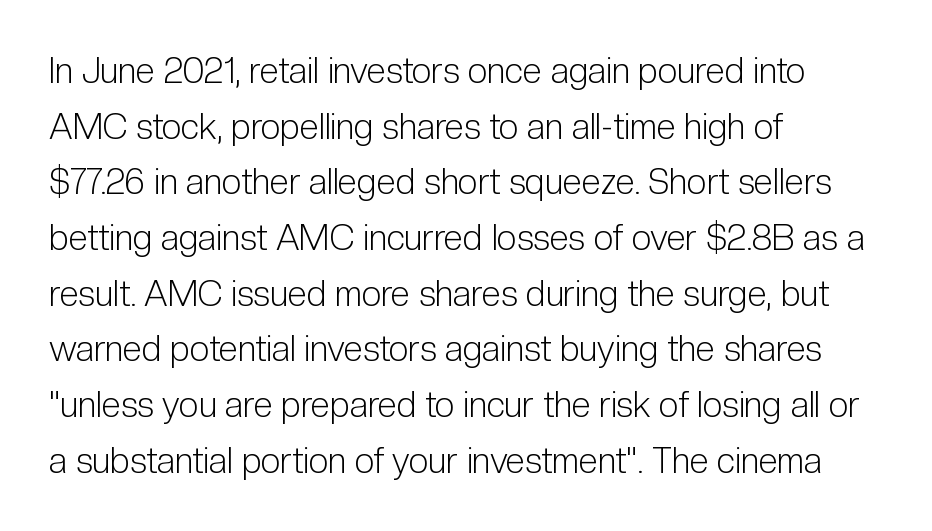
This sample is left-justified, so line endings fall wherever the words run out. This sample has the flowing, uneven cadence of proportional lettering. Each row of text sits above clean, open space. Nothing unusual about the tracking: characters are spaced as the font intends. Unlike a traditional serif, this face leaves its strokes unadorned.
